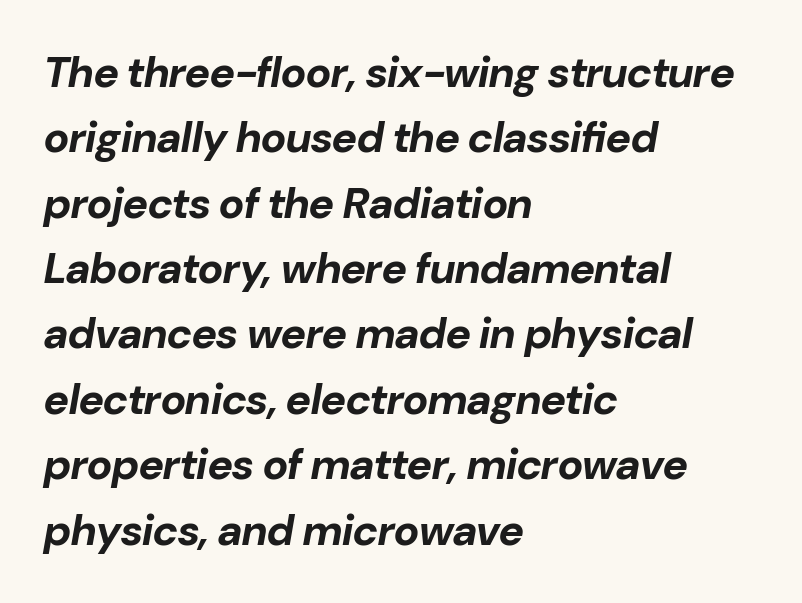
Horizontally, the lines are justified to the leading edge only. Honestly, the row spacing looks completely unremarkable. You could call the tracking neutral — neither tight nor loose. Looks like regular typesetting: each glyph gets only the width it needs. The specimen reads as italic at a glance.
